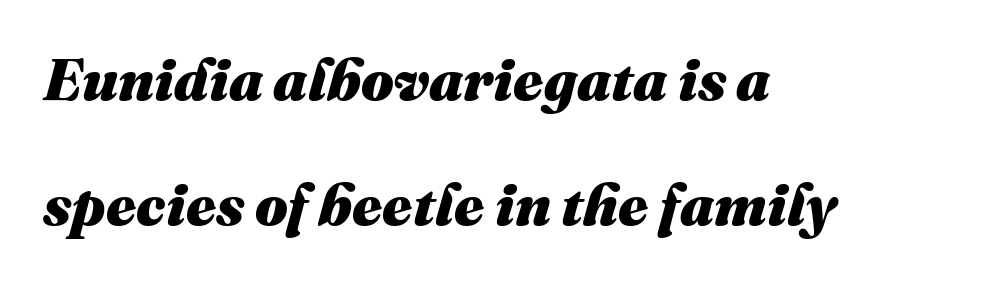
The face used here has a pronounced slope to its letters. These lines are rendered in a variable-pitch font. Layout note: lines flush left. Glyph-to-glyph distance matches everyday printed text.
